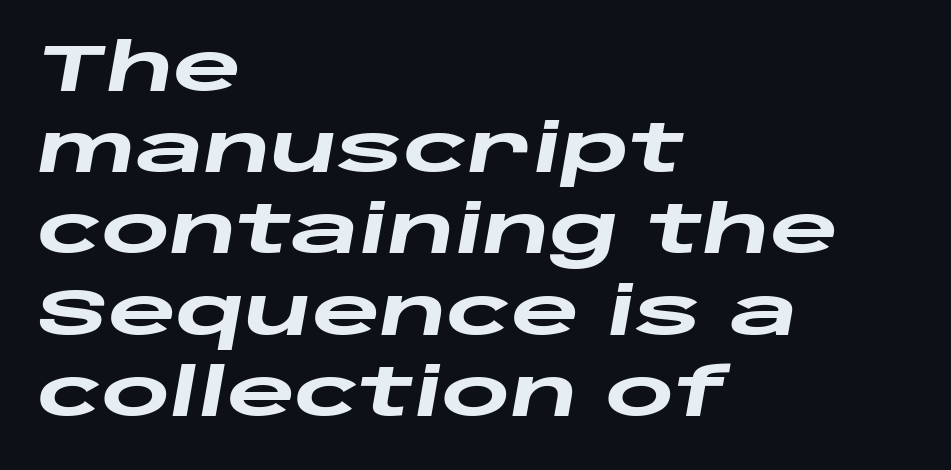
The image shows 66 px heavy, wide type, italic (leaning right); set left-aligned, line spacing 1.23x, normal letter spacing, not underlined; low stroke contrast and a large x-height.
